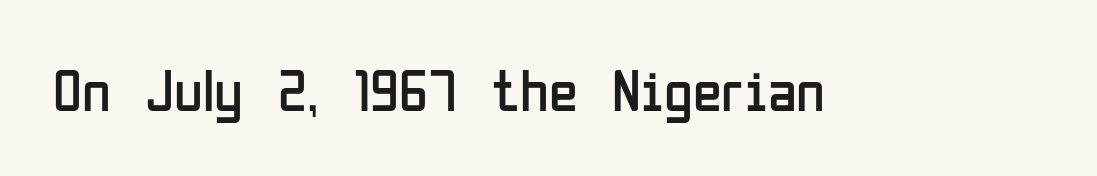
Q: Is the text bold? A: No.
Q: Is the text italic (slanted)? A: No, it is upright.
Q: Is the typeface a serif or a sans-serif typeface? A: Sans-serif.
Q: Is the text underlined? A: No.
Q: Is the spacing between letters normal or unusually wide? A: Normal.
Q: Width (condensed, normal, or wide)? A: Condensed.
Q: Stroke contrast? A: Low.
Q: x-height? A: Medium.
Q: Monospaced? A: No.
